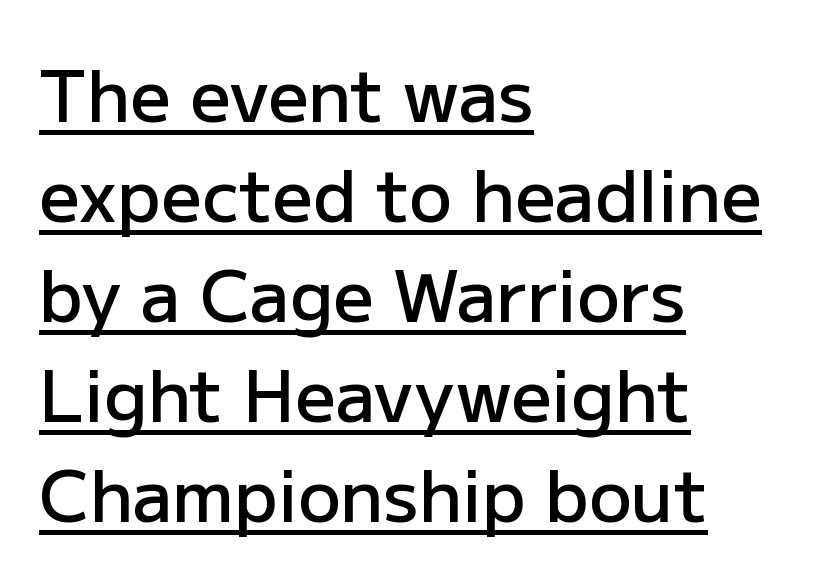
{"serif": "no", "italic": "no", "bold": "semi", "weight": "semibold", "width": "normal", "stroke_contrast": "low", "x_height": "medium", "monospaced": "no", "underline": "yes", "align": "left", "line_spacing": "normal", "line_spacing_ratio": 1.41, "letter_spacing": "normal", "letter_spacing_em": 0.0, "glyph_px": 71}
